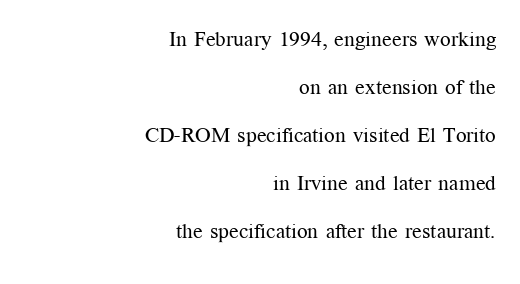
The image shows 21 px text type, upright; set right-aligned, loose line spacing (2.28x), normal letter spacing, not underlined.
